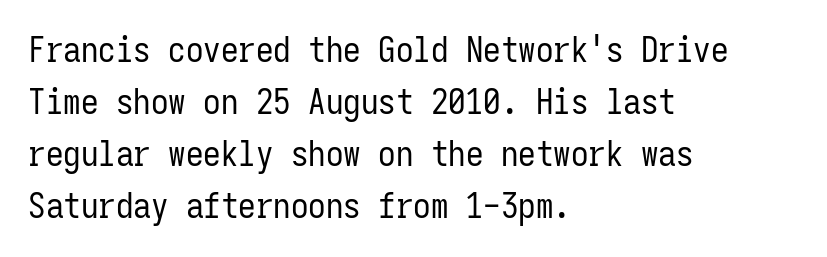
{"serif": "no", "italic": "no", "bold": "no", "weight": "regular", "width": "condensed", "stroke_contrast": "low", "x_height": "medium", "monospaced": "yes", "underline": "no", "align": "left", "line_spacing": "normal", "line_spacing_ratio": 1.49, "letter_spacing": "normal", "letter_spacing_em": 0.0, "glyph_px": 35}
